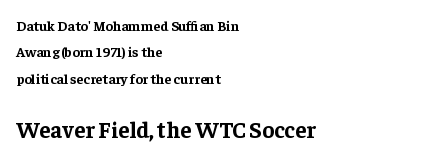
You can tell it's not italic because the verticals are truly vertical. The second block has been scaled up relative to the first. Compared with an ordinary text face, these strokes are far heavier — a full bold. The space beneath each line is pristine and unruled. A student would call this left alignment; a typographer would say flush left, rag right. This rendering leaves character spacing at its baseline value.
